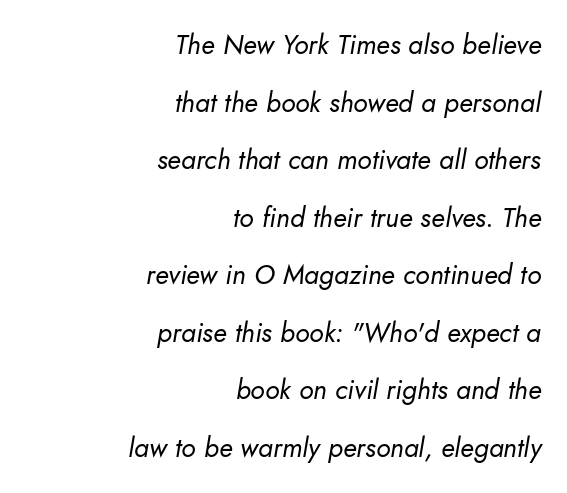
The image shows 27 px text type, italic (leaning right); set right-aligned, loose line spacing (2.13x), normal letter spacing, not underlined.
